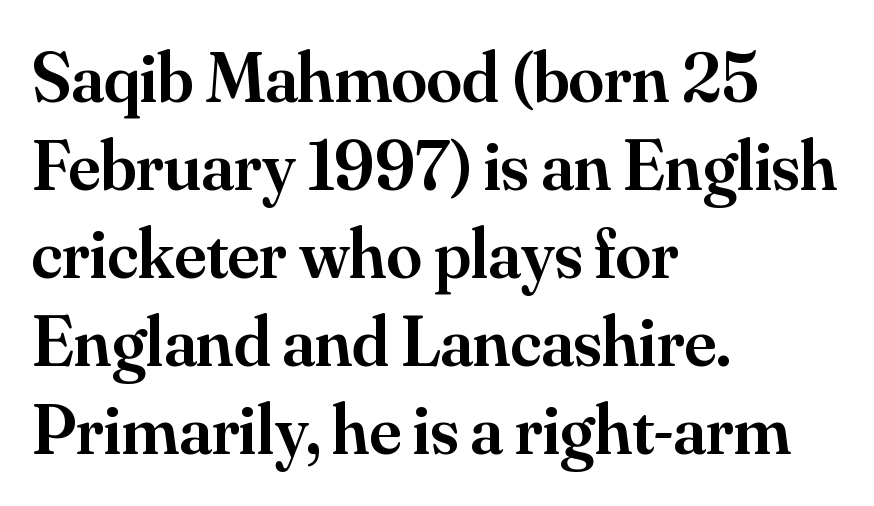
A serif font was chosen for this passage. Is the type bold? Partly — it's a semibold, heavier than regular but not fully bold. Check the space under the baseline: it is left empty. You can tell it's not italic because the verticals are truly vertical. The letters sit at their default tracking, neither squeezed nor spread. Typeset ragged right — the left edge is the straight one.
